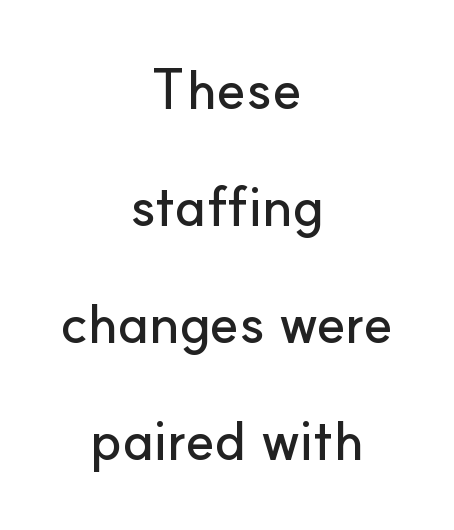
In terms of posture, this sample is upright. Are there feet on the stems? There aren't — it's a sans. Do the characters align in a grid? No, the font is proportional. Standard letterfit; no display-style spreading of the glyphs. The paragraph shown floats in the horizontal middle. Underline: absent.
